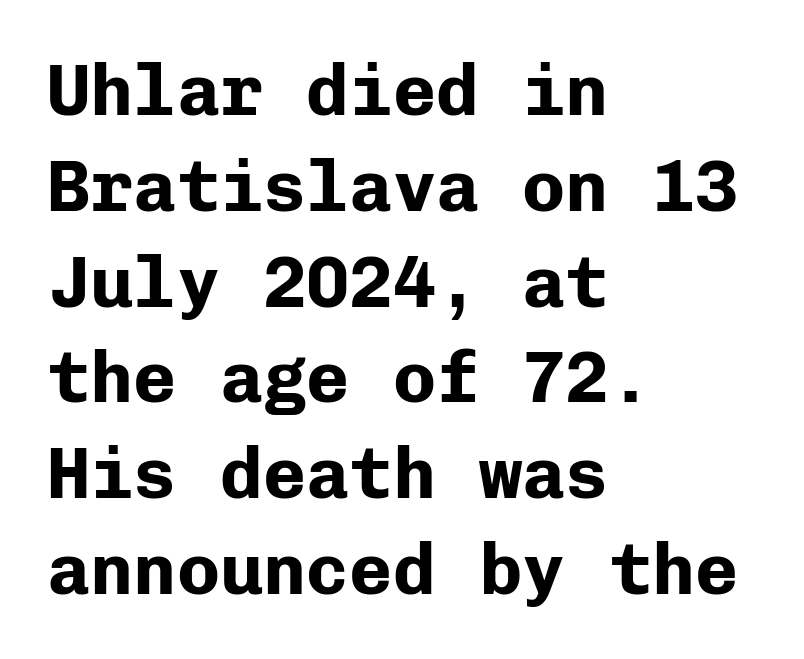
Does the copy run flush right? No — it runs flush left. The space beneath each line is pristine and unruled. Heavy, bold letterforms. The rows are spaced the way most documents space them. The letters carry no serifs — their stems end cleanly without finishing strokes.
